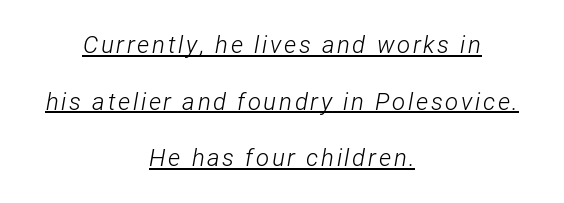
Bold? No — there's no thickening of the strokes. The rendering uses the underline text-decoration. Compared with typical paragraphs, the rows here are farther apart. In terms of posture, this sample is oblique. Caption: multi-line text, centered on the measure.
